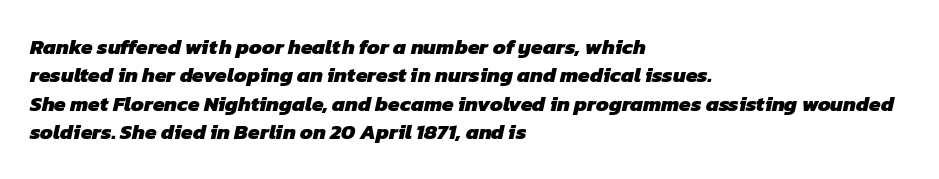
A typesetter would call this leading conventional body-copy spacing. Is the block centered? No — it sits flush against the left margin. Characters follow at the spacing the type designer built in. Strokes here are thick enough to call this a true bold. The foot of each line stays bare and open.
